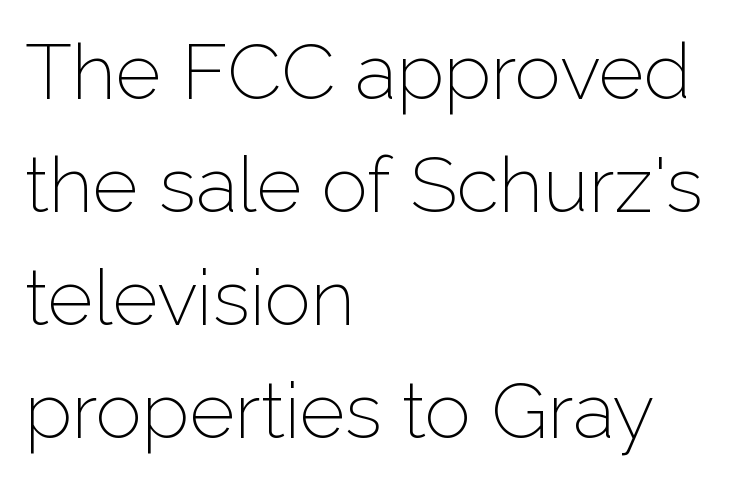
{"serif": "no", "italic": "no", "bold": "no", "weight": "light", "width": "normal", "stroke_contrast": "low", "x_height": "medium", "monospaced": "no", "underline": "no", "align": "left", "line_spacing": "normal", "line_spacing_ratio": 1.45, "letter_spacing": "normal", "letter_spacing_em": 0.0, "glyph_px": 78}
